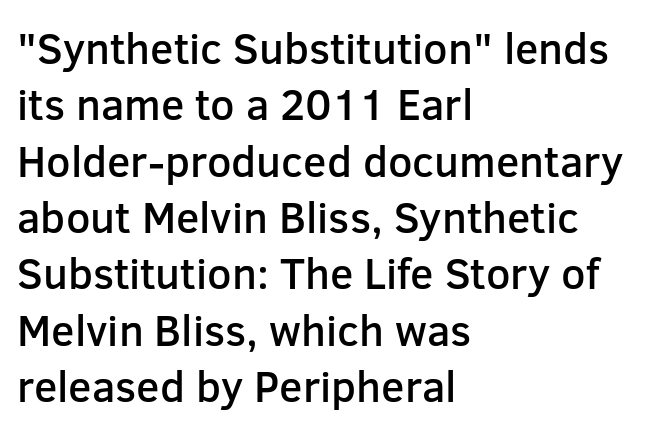
Q: Is the text bold? A: Semi-bold.
Q: Is the text italic (slanted)? A: No, it is upright.
Q: Is the typeface a serif or a sans-serif typeface? A: Sans-serif.
Q: Is the text underlined? A: No.
Q: How is the paragraph aligned? A: Left-aligned.
Q: Is the spacing between letters normal or unusually wide? A: Normal.
Q: Is the spacing between lines tight, normal or loose? A: Normal.
Q: Width (condensed, normal, or wide)? A: Normal.
Q: Stroke contrast? A: Low.
Q: x-height? A: Medium.
Q: Monospaced? A: No.
